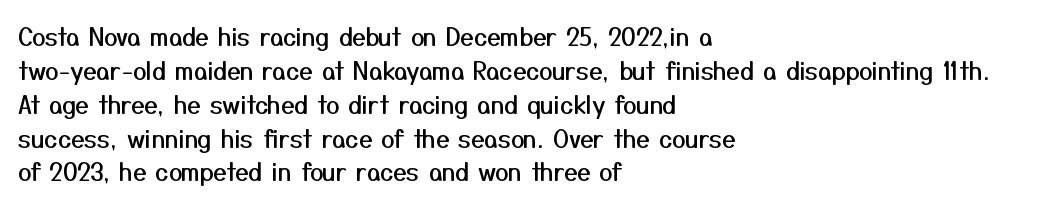
Here the glyphs are tracked normally, forming tight word shapes. A typesetter would call this leading conventional body-copy spacing. Descenders hang freely into open space. Typeset ragged right — the left edge is the straight one. Posture: upright roman.
